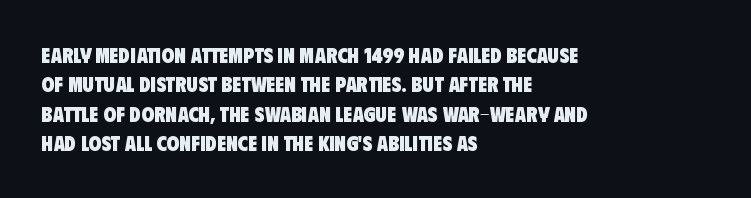
The image shows 21 px bold type; set left-aligned, normal line spacing (1.4x), normal letter spacing, not underlined.
